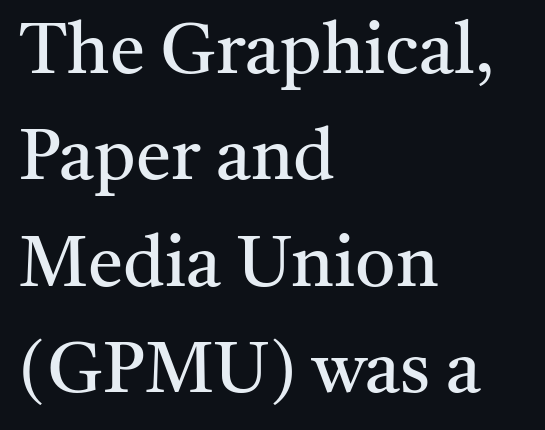
{"serif": "yes", "italic": "no", "bold": "no", "weight": "regular", "width": "normal", "stroke_contrast": "medium", "x_height": "medium", "monospaced": "no", "underline": "no", "align": "left", "line_spacing": "normal", "line_spacing_ratio": 1.5, "letter_spacing": "normal", "letter_spacing_em": 0.0, "glyph_px": 71}
